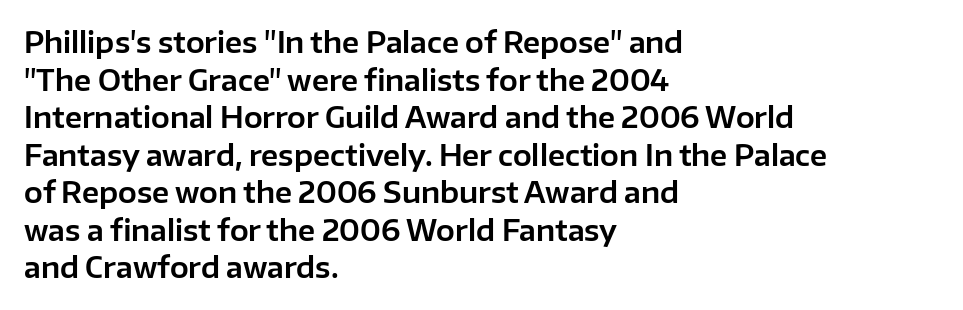
The image shows 28 px sans-serif type, upright; set left-aligned, normal line spacing (1.34x), normal letter spacing, not underlined; low stroke contrast and a medium x-height.
